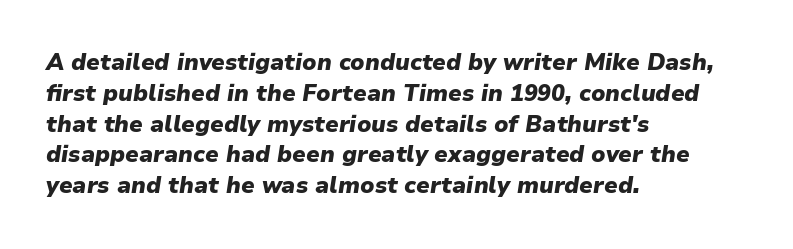
The strip under each line holds only bare page. Successive baselines arrive at the customary interval. The glyphs have the mass of a bold cut. The type is set solid horizontally, with unmodified tracking. Rendered with sloped, italic letterforms.
